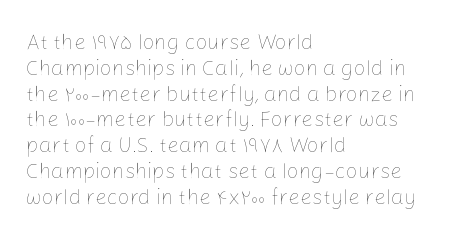
The image shows 21 px text type, upright; set left-aligned, line spacing 1.23x, normal letter spacing, not underlined.
